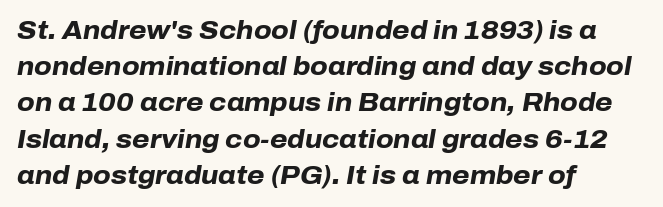
Words float on clear page, feet unadorned. Notice how the stems are inclined rather than vertical — that's the hallmark of italics. The rows are spaced the way most documents space them. In terms of weight, the rendering is a true, heavy bold.
